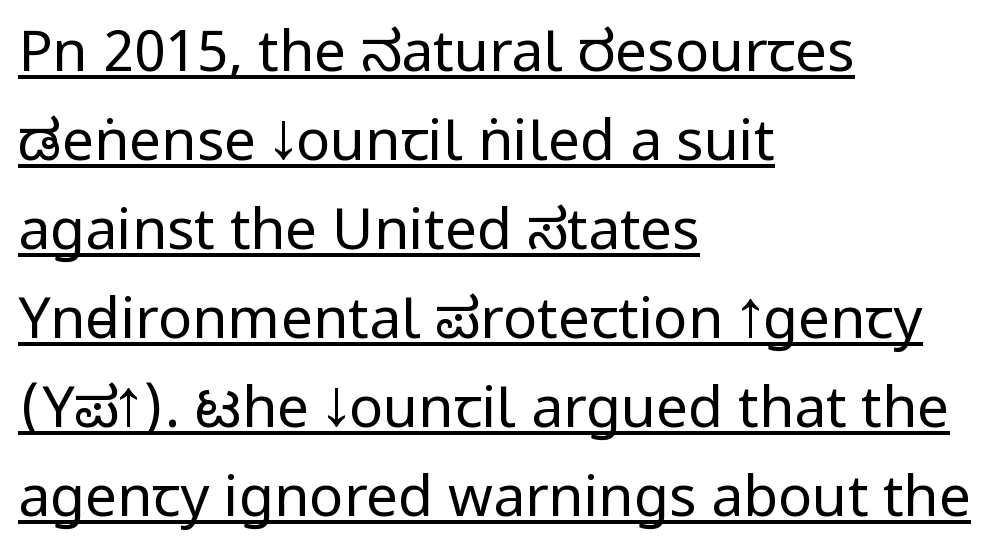
{"serif": "no", "italic": "no", "bold": "no", "weight": "regular", "width": "condensed", "stroke_contrast": "low", "x_height": "large", "monospaced": "no", "underline": "yes", "align": "left", "line_spacing": "normal", "line_spacing_ratio": 1.56, "letter_spacing": "normal", "letter_spacing_em": 0.0, "glyph_px": 57}
